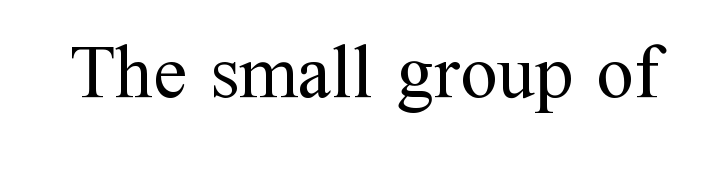
{"serif": "yes", "italic": "no", "bold": "no", "weight": "regular", "width": "normal", "stroke_contrast": "medium", "x_height": "medium", "monospaced": "no", "underline": "no", "letter_spacing": "normal", "letter_spacing_em": 0.0, "glyph_px": 75}
